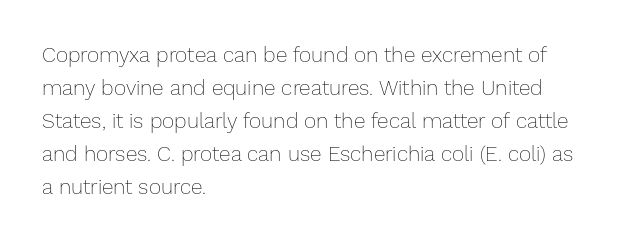
The image shows 21 px text type, upright; set left-aligned, normal line spacing (1.57x), normal letter spacing, not underlined.
